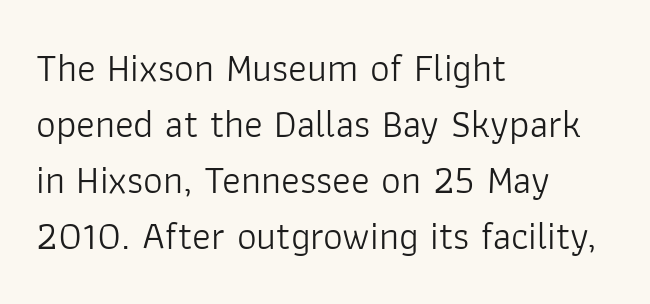
The cut favours lightness, reaching ordinary text weight at its darkest. Rendered with straight, roman letterforms. Compared with typical body copy, the letter spacing here is the same. Baseline-to-baseline distance is the conventional proportion of letter height. Teacher's note: observe the even left margin — that is flush-left alignment. A typesetter would call this proportional, since set widths differ per character.
